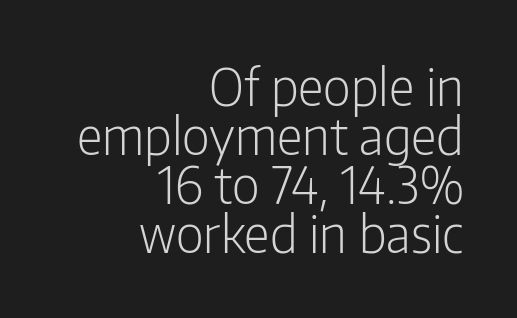
Q: Is the text bold? A: No.
Q: Is the text italic (slanted)? A: No, it is upright.
Q: Is the typeface a serif or a sans-serif typeface? A: Sans-serif.
Q: Is the text underlined? A: No.
Q: How is the paragraph aligned? A: Right-aligned.
Q: Is the spacing between letters normal or unusually wide? A: Normal.
Q: Is the spacing between lines tight, normal or loose? A: Tight.
Q: Width (condensed, normal, or wide)? A: Condensed.
Q: Stroke contrast? A: Low.
Q: x-height? A: Medium.
Q: Monospaced? A: No.
